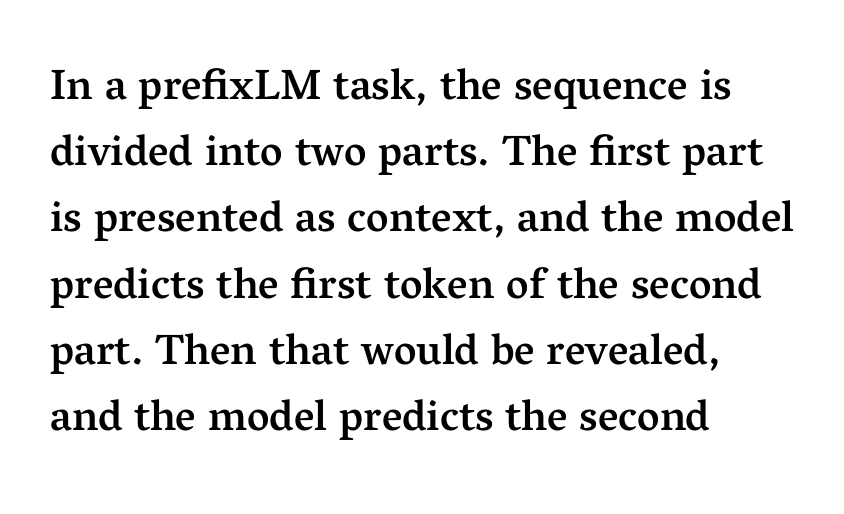
{"serif": "yes", "italic": "no", "bold": "semi", "weight": "semibold", "width": "normal", "stroke_contrast": "medium", "x_height": "medium", "monospaced": "no", "underline": "no", "align": "left", "line_spacing": "normal", "line_spacing_ratio": 1.54, "letter_spacing": "normal", "letter_spacing_em": 0.0, "glyph_px": 43}
